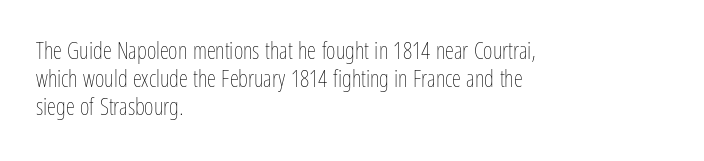
{"italic": "no", "bold": "no", "underline": "no", "align": "left", "line_spacing_ratio": 1.22, "letter_spacing": "normal", "letter_spacing_em": 0.0, "glyph_px": 23}
